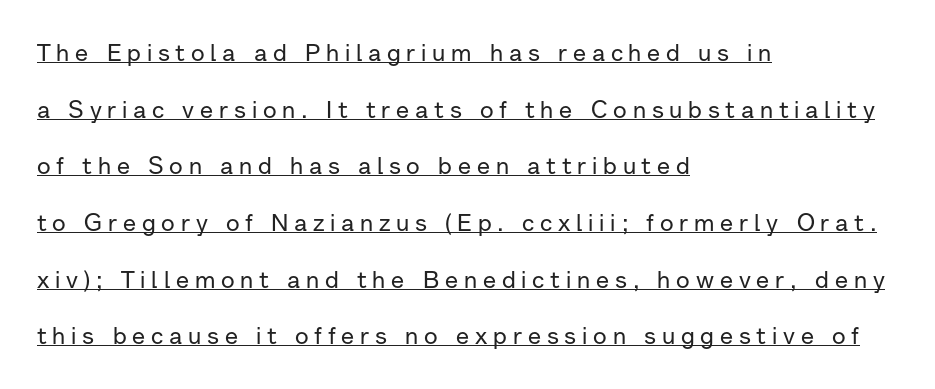
Whoever set this chose breathing room over compactness in the vertical rhythm. This is the regular roman posture of the typeface. A classic flush-left, rag-right setting is used for this passage. The sample's only ornament is a line tracing under the words.
